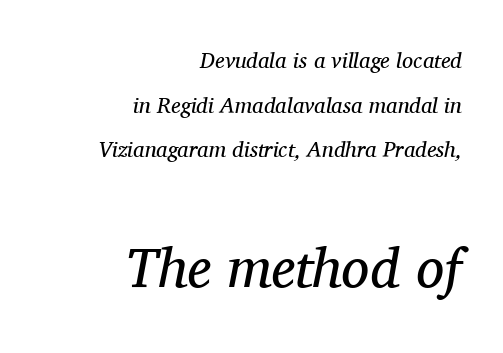
The image shows 56 px regular-weight serif type, italic (leaning right); set right-aligned, loose line spacing (2.03x), normal letter spacing, not underlined; the second (bottom) block is 2.55x larger; medium stroke contrast and a medium x-height.
